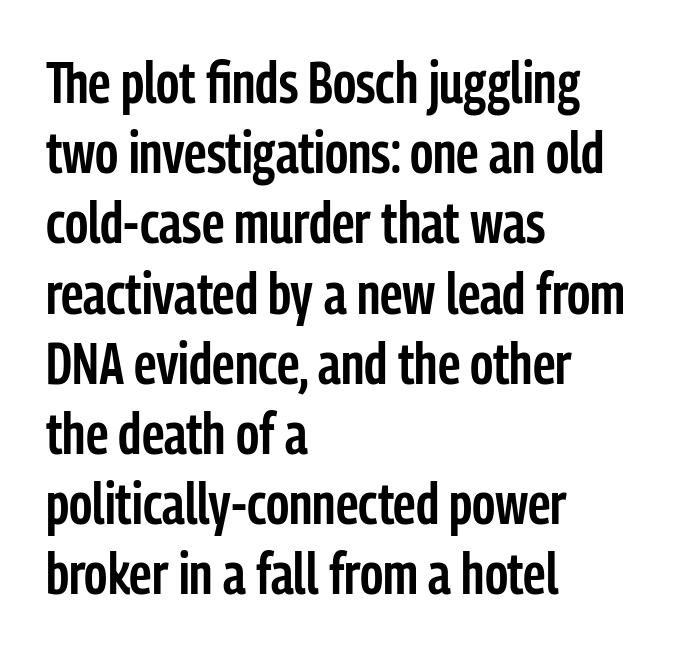
Q: Is the text bold? A: Semi-bold.
Q: Is the text italic (slanted)? A: No, it is upright.
Q: Is the typeface a serif or a sans-serif typeface? A: Sans-serif.
Q: Is the text underlined? A: No.
Q: How is the paragraph aligned? A: Left-aligned.
Q: Is the spacing between letters normal or unusually wide? A: Normal.
Q: Width (condensed, normal, or wide)? A: Condensed.
Q: Stroke contrast? A: Low.
Q: x-height? A: Medium.
Q: Monospaced? A: No.
